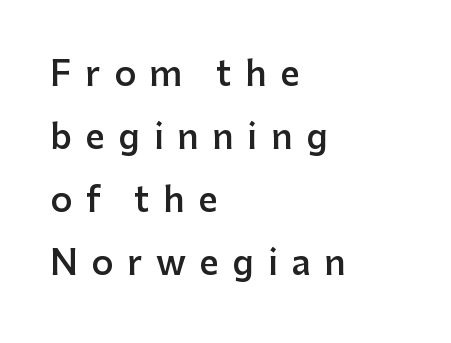
{"serif": "no", "italic": "no", "bold": "semi", "weight": "semibold", "width": "normal", "stroke_contrast": "low", "x_height": "medium", "monospaced": "no", "underline": "no", "align": "left", "line_spacing_ratio": 1.85, "letter_spacing": "wide", "letter_spacing_em": 0.4, "glyph_px": 34}
